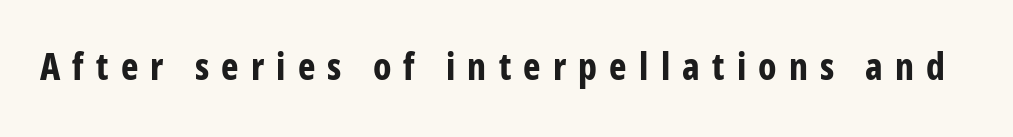
Q: Is the text bold? A: Yes.
Q: Is the text italic (slanted)? A: No, it is upright.
Q: Is the typeface a serif or a sans-serif typeface? A: Sans-serif.
Q: Is the text underlined? A: No.
Q: Is the spacing between letters normal or unusually wide? A: Unusually wide.
Q: Width (condensed, normal, or wide)? A: Condensed.
Q: Stroke contrast? A: Low.
Q: x-height? A: Medium.
Q: Monospaced? A: No.
